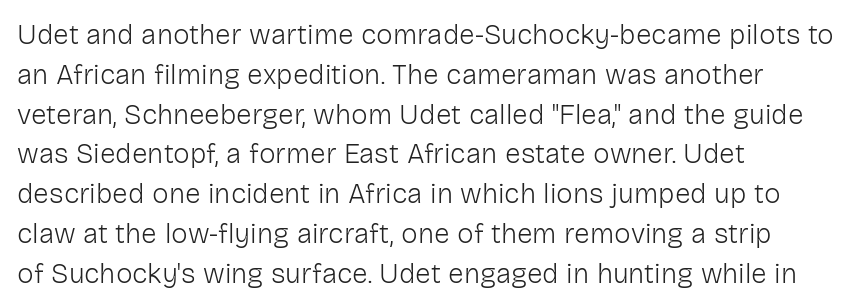
Q: Is the text bold? A: No.
Q: Is the text italic (slanted)? A: No, it is upright.
Q: Is the typeface a serif or a sans-serif typeface? A: Sans-serif.
Q: Is the text underlined? A: No.
Q: How is the paragraph aligned? A: Left-aligned.
Q: Is the spacing between letters normal or unusually wide? A: Normal.
Q: Is the spacing between lines tight, normal or loose? A: Normal.
Q: Width (condensed, normal, or wide)? A: Normal.
Q: Stroke contrast? A: Low.
Q: x-height? A: Medium.
Q: Monospaced? A: No.
